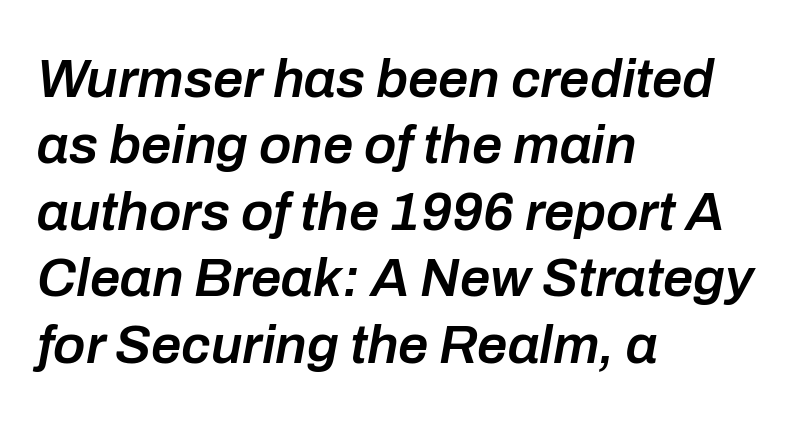
Q: Is the text bold? A: Semi-bold.
Q: Is the text italic (slanted)? A: Yes, it leans right by about 10 degrees.
Q: Is the text underlined? A: No.
Q: How is the paragraph aligned? A: Left-aligned.
Q: Is the spacing between letters normal or unusually wide? A: Normal.
Q: Width (condensed, normal, or wide)? A: Normal.
Q: Stroke contrast? A: Low.
Q: x-height? A: Medium.
Q: Monospaced? A: No.
